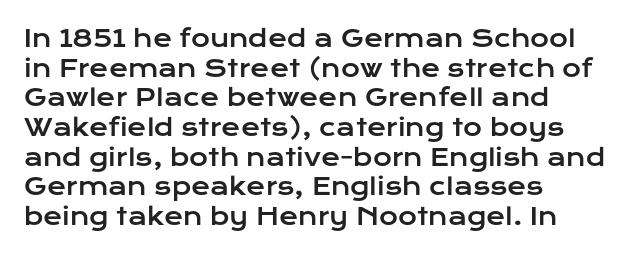
Descenders are the only things crossing below the line. A classic flush-left, rag-right setting is used for this passage. Upright lettering throughout. Quick note: interline space is typical. Letter spacing: default.
